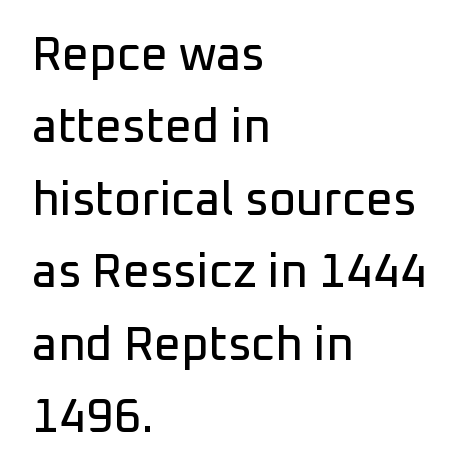
Q: Is the text italic (slanted)? A: No, it is upright.
Q: Is the typeface a serif or a sans-serif typeface? A: Sans-serif.
Q: Is the text underlined? A: No.
Q: How is the paragraph aligned? A: Left-aligned.
Q: Is the spacing between letters normal or unusually wide? A: Normal.
Q: Is the spacing between lines tight, normal or loose? A: Normal.
Q: Width (condensed, normal, or wide)? A: Normal.
Q: Stroke contrast? A: Low.
Q: x-height? A: Medium.
Q: Monospaced? A: No.
